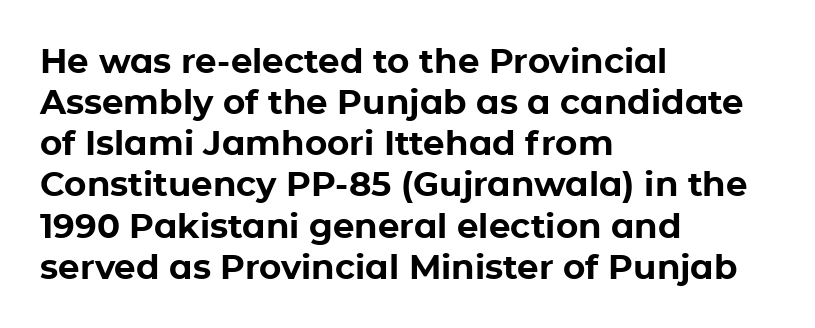
The lines in this sample share a left origin and differ only in where they stop. Stroke thickness is high; the sample reads as a true bold. The space beneath each line is pristine and unruled. A typesetter would call this proportional, since set widths differ per character. The type sits square on the baseline with zero lean.
